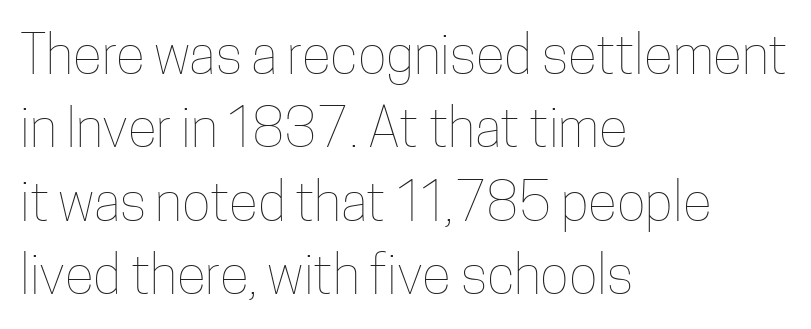
{"italic": "no", "bold": "no", "weight": "thin", "width": "condensed", "stroke_contrast": "low", "x_height": "medium", "monospaced": "no", "underline": "no", "align": "left", "line_spacing": "normal", "line_spacing_ratio": 1.36, "letter_spacing": "normal", "letter_spacing_em": 0.0, "glyph_px": 54}
